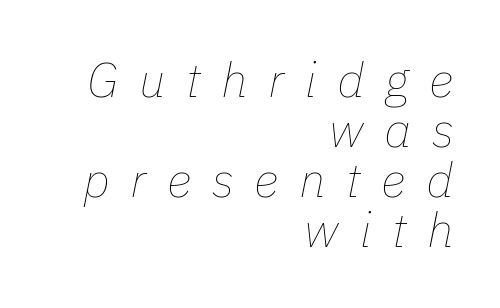
{"italic": "yes", "lean": "right", "slant_degrees": 11, "bold": "no", "weight": "thin", "width": "normal", "stroke_contrast": "low", "x_height": "medium", "monospaced": "no", "underline": "no", "align": "right", "line_spacing": "tight", "line_spacing_ratio": 1.04, "letter_spacing": "wide", "letter_spacing_em": 0.43, "glyph_px": 48}
